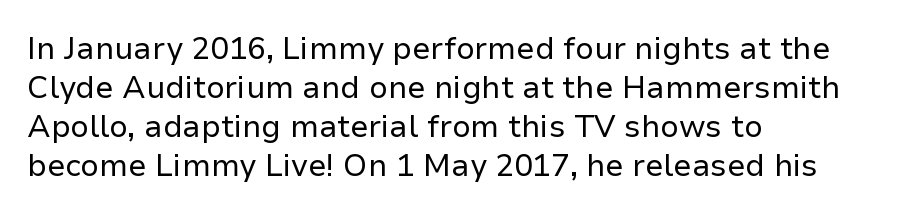
{"serif": "no", "italic": "no", "bold": "no", "weight": "regular", "width": "normal", "stroke_contrast": "low", "x_height": "medium", "monospaced": "no", "underline": "no", "align": "left", "line_spacing": "normal", "line_spacing_ratio": 1.26, "letter_spacing": "normal", "letter_spacing_em": 0.0, "glyph_px": 31}
